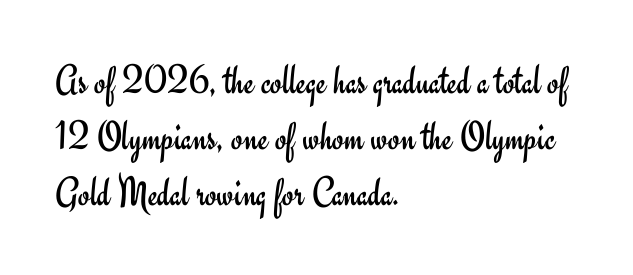
The image shows 42 px regular-weight sans-serif type; set left-aligned, normal line spacing (1.33x), normal letter spacing, not underlined; low stroke contrast and a small x-height.
